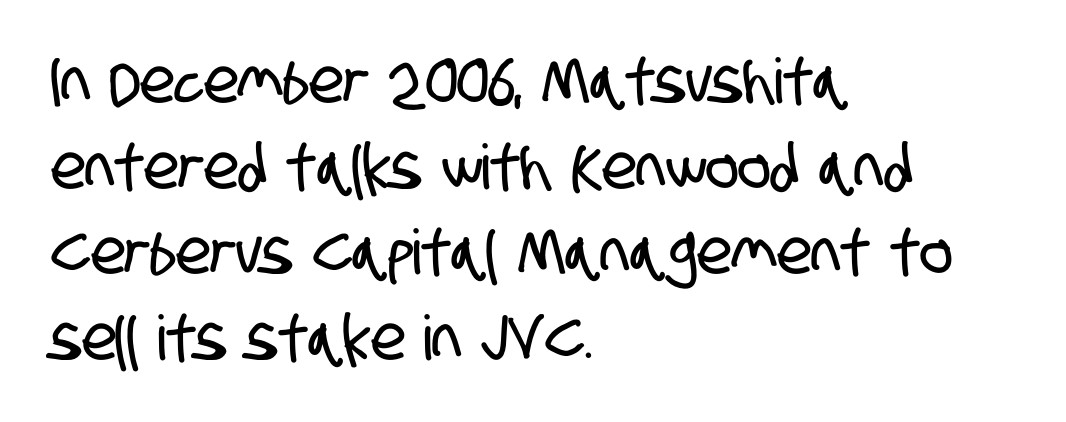
The image shows 62 px condensed sans-serif type; set left-aligned, normal line spacing (1.38x), normal letter spacing, not underlined; low stroke contrast and a large x-height.
